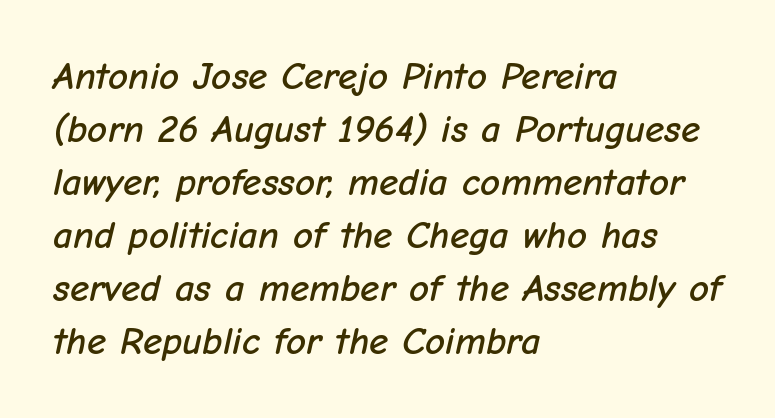
{"italic": "yes", "lean": "right", "slant_degrees": 12, "width": "normal", "stroke_contrast": "low", "x_height": "medium", "monospaced": "no", "underline": "no", "align": "left", "line_spacing": "normal", "line_spacing_ratio": 1.36, "letter_spacing": "normal", "letter_spacing_em": 0.0, "glyph_px": 39}
